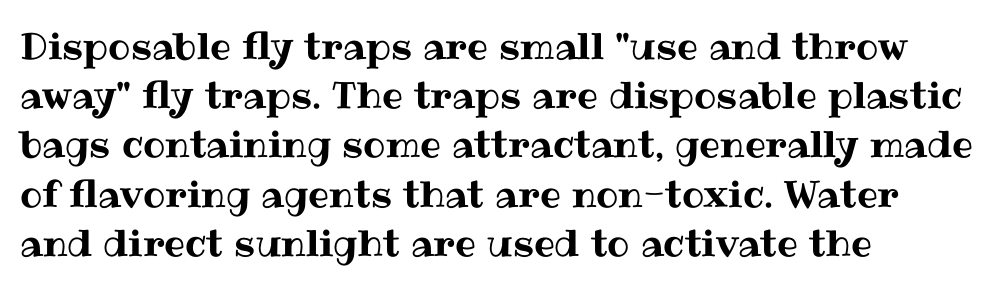
Q: Is the text italic (slanted)? A: No, it is upright.
Q: Is the text underlined? A: No.
Q: How is the paragraph aligned? A: Left-aligned.
Q: Is the spacing between letters normal or unusually wide? A: Normal.
Q: Is the spacing between lines tight, normal or loose? A: Normal.
Q: Width (condensed, normal, or wide)? A: Normal.
Q: Stroke contrast? A: Medium.
Q: x-height? A: Medium.
Q: Monospaced? A: No.
